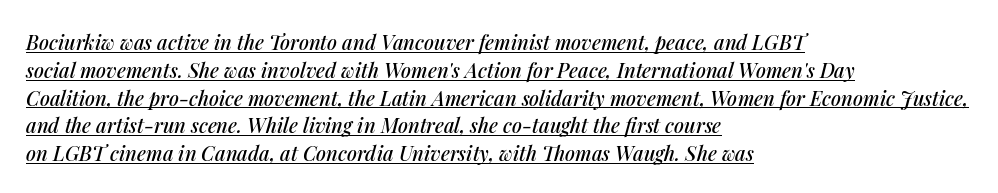
Q: Is the text italic (slanted)? A: Yes, it leans right by about 14 degrees.
Q: Is the text underlined? A: Yes.
Q: How is the paragraph aligned? A: Left-aligned.
Q: Is the spacing between letters normal or unusually wide? A: Normal.
Q: Is the spacing between lines tight, normal or loose? A: Normal.
